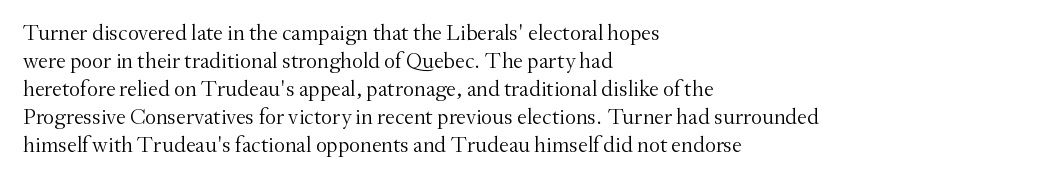
The image shows 22 px text type, upright; set left-aligned, normal line spacing (1.27x), normal letter spacing, not underlined.
